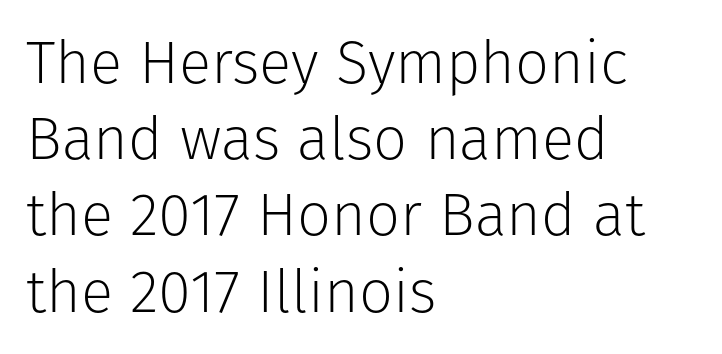
Q: Is the text bold? A: No.
Q: Is the text italic (slanted)? A: No, it is upright.
Q: Is the typeface a serif or a sans-serif typeface? A: Sans-serif.
Q: Is the text underlined? A: No.
Q: How is the paragraph aligned? A: Left-aligned.
Q: Is the spacing between letters normal or unusually wide? A: Normal.
Q: Is the spacing between lines tight, normal or loose? A: Normal.
Q: Width (condensed, normal, or wide)? A: Normal.
Q: Stroke contrast? A: Low.
Q: x-height? A: Medium.
Q: Monospaced? A: No.
